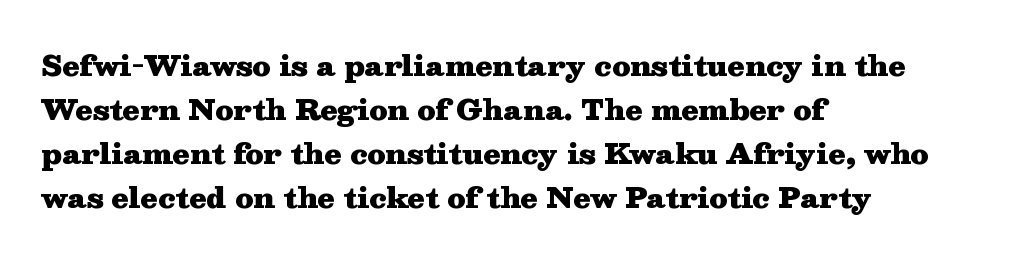
{"serif": "yes", "italic": "no", "bold": "yes", "weight": "heavy", "width": "wide", "stroke_contrast": "medium", "x_height": "medium", "monospaced": "no", "underline": "no", "align": "left", "line_spacing": "normal", "line_spacing_ratio": 1.57, "letter_spacing": "normal", "letter_spacing_em": 0.0, "glyph_px": 28}
